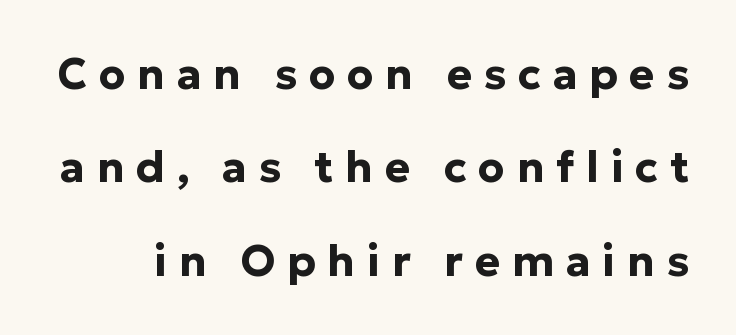
{"serif": "no", "italic": "no", "bold": "yes", "weight": "bold", "width": "normal", "stroke_contrast": "low", "x_height": "medium", "monospaced": "no", "underline": "no", "line_spacing": "loose", "line_spacing_ratio": 2.17, "letter_spacing": "wide", "letter_spacing_em": 0.27, "glyph_px": 43}
